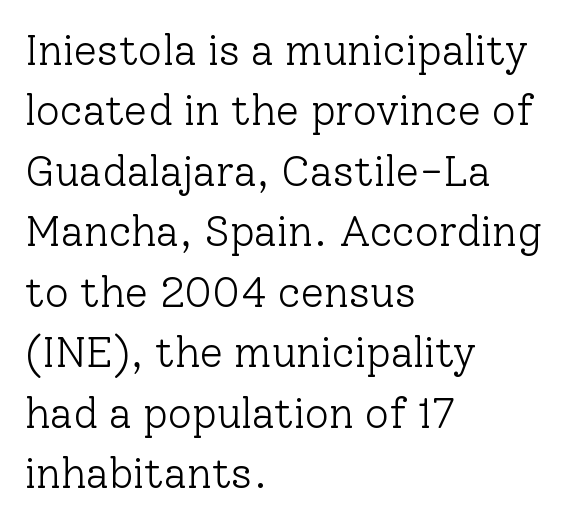
You could call the tracking neutral — neither tight nor loose. Summary of weight: not heavy and not bold. Typeset ragged right — the left edge is the straight one. A serif font was chosen for this passage. This is the regular roman posture of the typeface. Any mark beneath the type? The region is blank.
